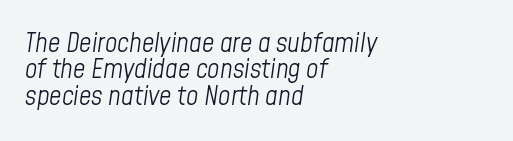
{"italic": "yes", "lean": "right", "slant_degrees": 8, "bold": "no", "underline": "no", "align": "left", "line_spacing": "tight", "line_spacing_ratio": 0.98, "letter_spacing": "normal", "letter_spacing_em": 0.0, "glyph_px": 27}
